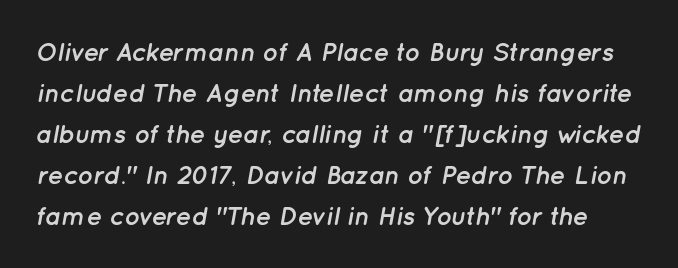
{"italic": "yes", "lean": "right", "slant_degrees": 12, "bold": "yes", "underline": "no", "line_spacing": "normal", "line_spacing_ratio": 1.58, "letter_spacing": "normal", "letter_spacing_em": 0.0, "glyph_px": 26}
